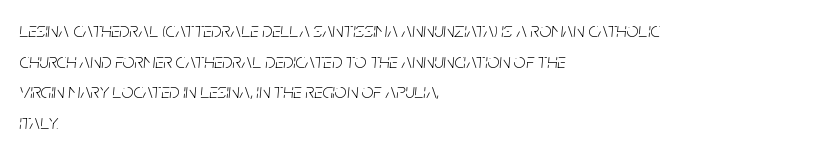
This sample uses an oblique cut, with every glyph tilted off the vertical. The rendering keeps characters at their native spacing. Plain, unruled lines of type. Quick note: interline space is typical. This sample is left-justified, so line endings fall wherever the words run out.
